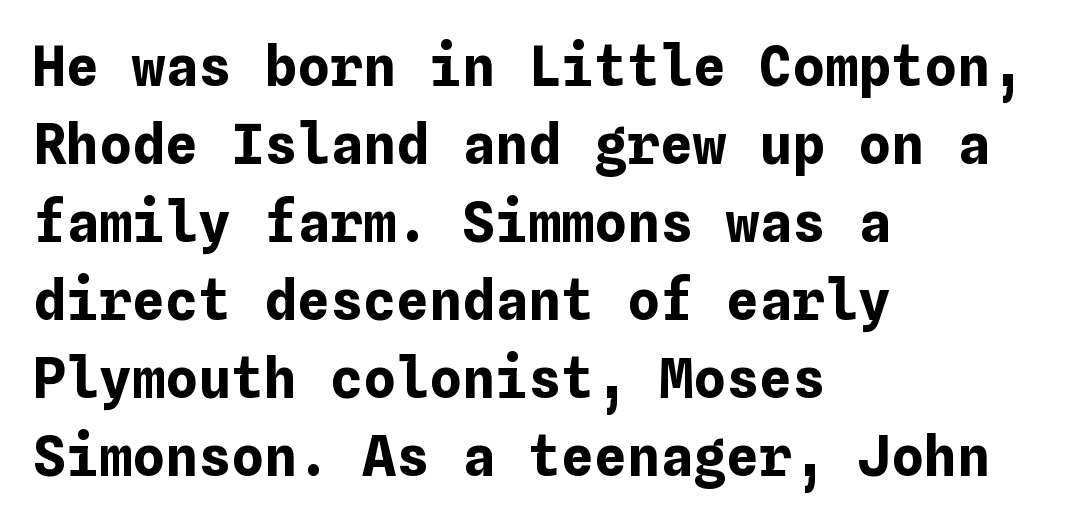
{"italic": "no", "bold": "yes", "weight": "bold", "width": "normal", "stroke_contrast": "low", "x_height": "medium", "underline": "no", "align": "left", "line_spacing": "normal", "line_spacing_ratio": 1.42, "letter_spacing": "normal", "letter_spacing_em": 0.0, "glyph_px": 55}
